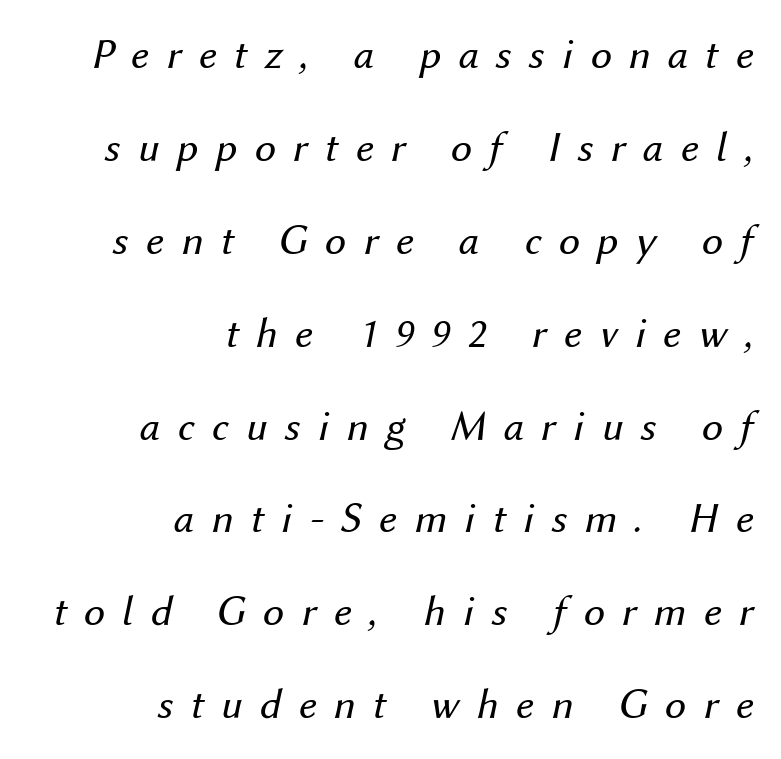
{"italic": "yes", "lean": "right", "slant_degrees": 12, "bold": "no", "weight": "regular", "width": "normal", "stroke_contrast": "medium", "x_height": "medium", "monospaced": "no", "underline": "no", "align": "right", "line_spacing": "loose", "line_spacing_ratio": 2.16, "letter_spacing": "wide", "letter_spacing_em": 0.4, "glyph_px": 43}
